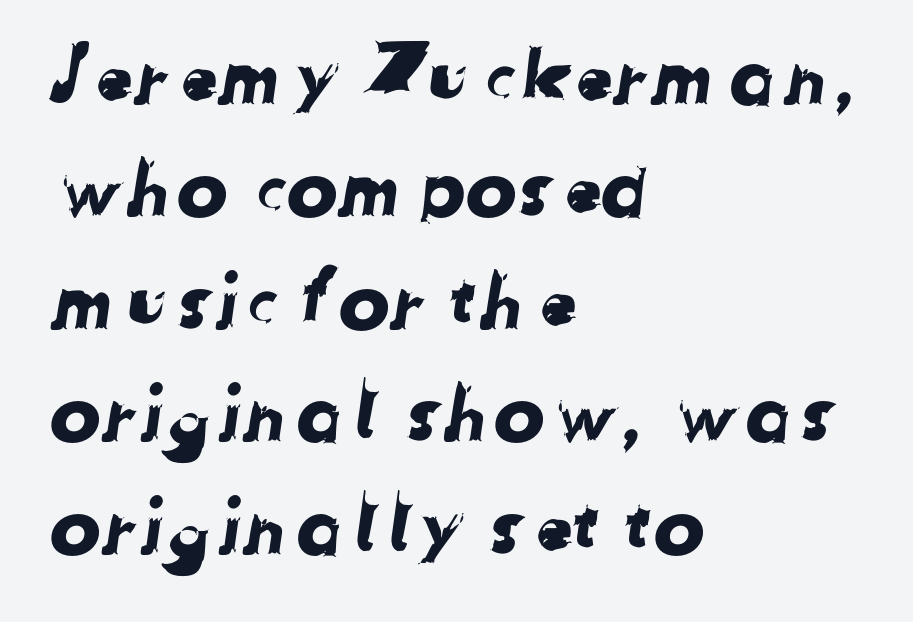
{"serif": "no", "width": "normal", "stroke_contrast": "low", "x_height": "medium", "monospaced": "no", "underline": "no", "align": "left", "line_spacing": "normal", "line_spacing_ratio": 1.46, "letter_spacing": "normal", "letter_spacing_em": 0.0, "glyph_px": 77}
